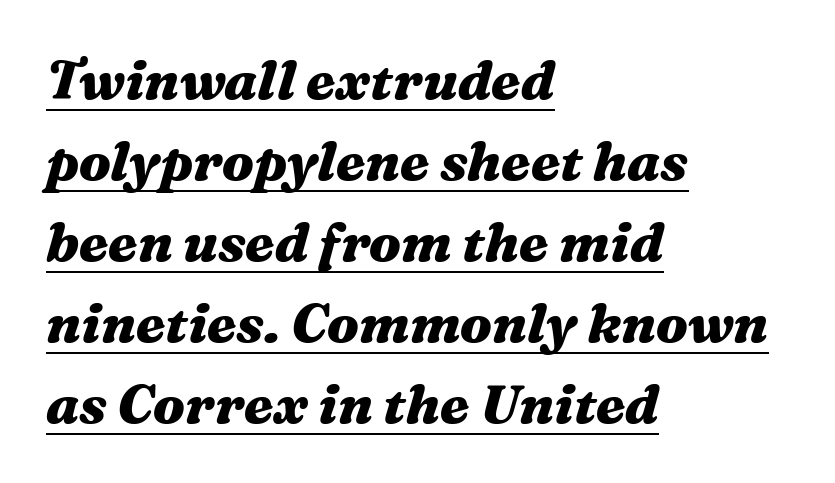
{"italic": "yes", "lean": "right", "slant_degrees": 16, "bold": "yes", "weight": "heavy", "width": "wide", "stroke_contrast": "medium", "x_height": "medium", "monospaced": "no", "underline": "yes", "align": "left", "line_spacing": "normal", "line_spacing_ratio": 1.5, "letter_spacing": "normal", "letter_spacing_em": 0.0, "glyph_px": 54}
